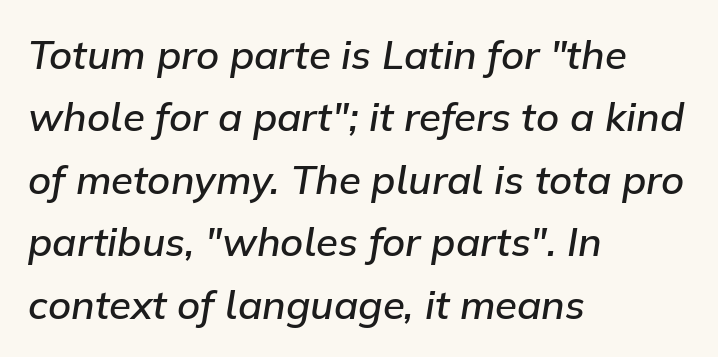
The foot of each line stays bare and open. Notice how the passage keeps a crisp vertical edge on the left only. This rendering leaves character spacing at its baseline value. Quick note: interline space is typical.
